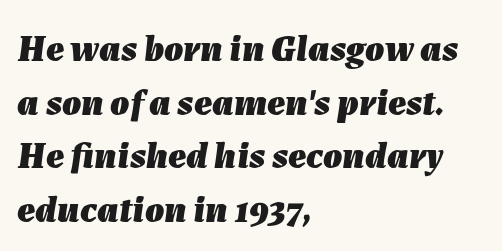
Chunky letters — that's bold for sure. Notice how descenders clear the ascenders below comfortably — that's standard leading. The foot of each line stays bare and open. Posture: slanted. This sample is left-justified, so line endings fall wherever the words run out.
